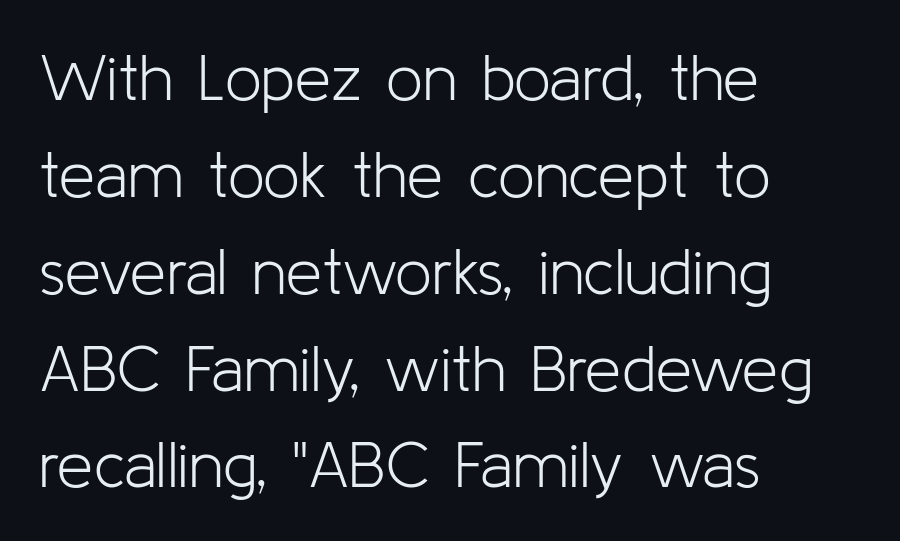
Q: Is the text bold? A: No.
Q: Is the text italic (slanted)? A: No, it is upright.
Q: Is the typeface a serif or a sans-serif typeface? A: Sans-serif.
Q: Is the text underlined? A: No.
Q: How is the paragraph aligned? A: Left-aligned.
Q: Is the spacing between letters normal or unusually wide? A: Normal.
Q: Is the spacing between lines tight, normal or loose? A: Normal.
Q: Width (condensed, normal, or wide)? A: Normal.
Q: Stroke contrast? A: Low.
Q: x-height? A: Medium.
Q: Monospaced? A: No.
